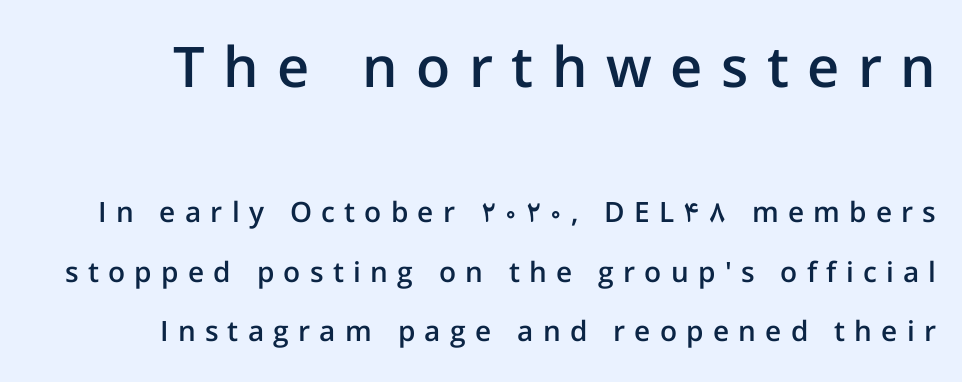
The image shows 56 px semibold sans-serif type, upright; set loose line spacing (2.14x), unusually wide letter spacing (+0.33 em), not underlined; the first (top) block is 2.0x larger; low stroke contrast and a medium x-height.
